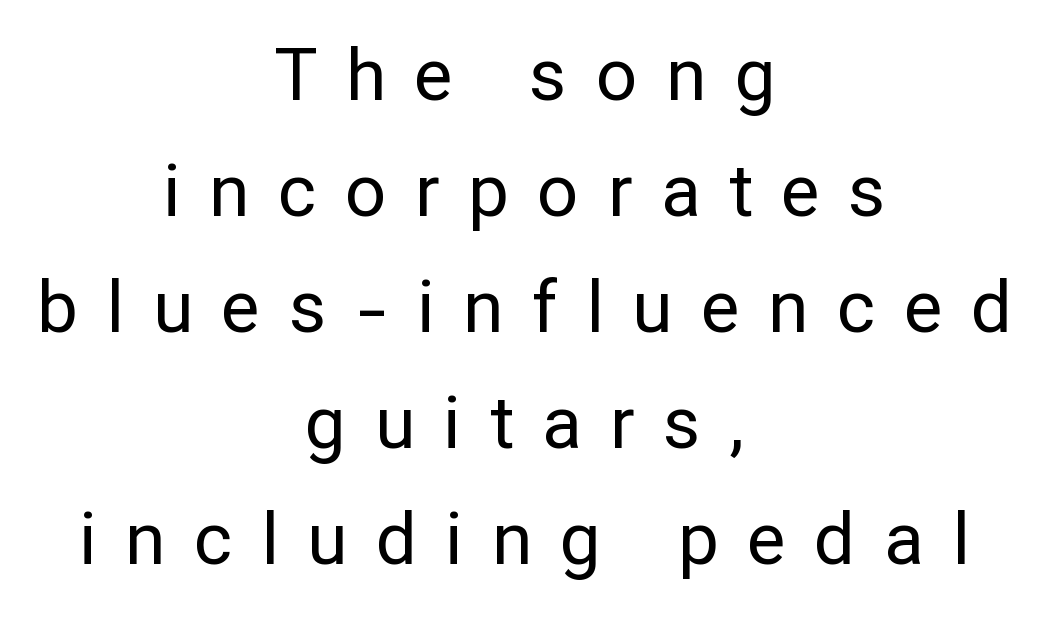
{"serif": "no", "italic": "no", "bold": "no", "weight": "regular", "width": "normal", "stroke_contrast": "low", "x_height": "medium", "monospaced": "no", "underline": "no", "align": "center", "line_spacing": "normal", "line_spacing_ratio": 1.59, "letter_spacing": "wide", "letter_spacing_em": 0.39, "glyph_px": 73}
